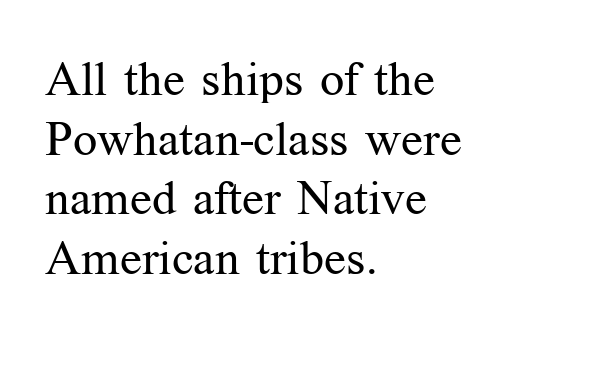
The image shows 48 px regular-weight serif type, upright; set left-aligned, line spacing 1.24x, normal letter spacing, not underlined; medium stroke contrast and a medium x-height.
